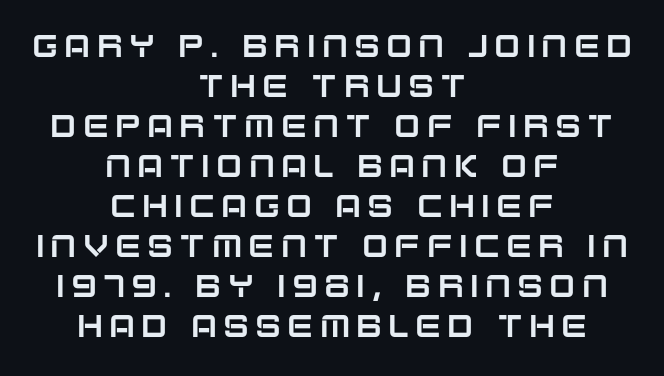
Grotesque or geometric, the face here clearly has no serifs. Rule under the text: the space is simply empty. Varying glyph widths throughout — classic text-font behaviour. The gaps between neighbouring characters are conspicuously large. Every row of glyphs is offset so its center matches the block's center.
